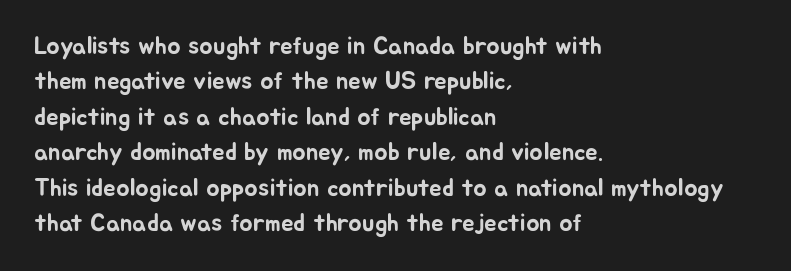
Q: Is the text italic (slanted)? A: No, it is upright.
Q: Is the text underlined? A: No.
Q: How is the paragraph aligned? A: Left-aligned.
Q: Is the spacing between letters normal or unusually wide? A: Normal.
Q: Is the spacing between lines tight, normal or loose? A: Normal.
